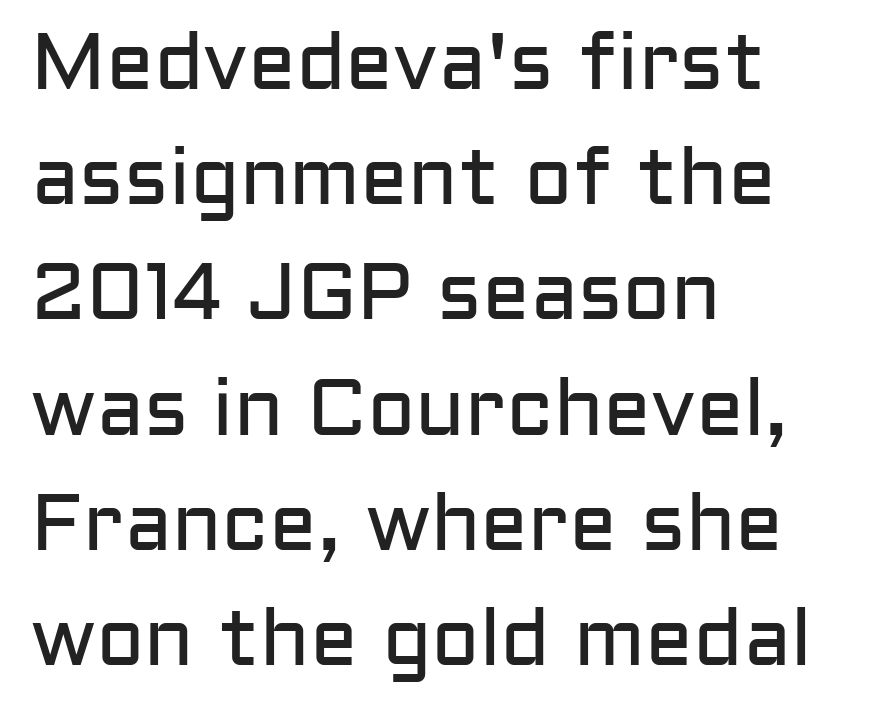
Nope, not italic — everything's standing straight. A light-to-regular cut is what we see here. Reading down the column, the eye jumps a familiar distance to each next line. Serif or sans? Sans — the stroke terminals are bare. Is this a fixed-width face? No — the glyphs have proportional, varying widths. Honestly, there is no underline to notice here at all.
